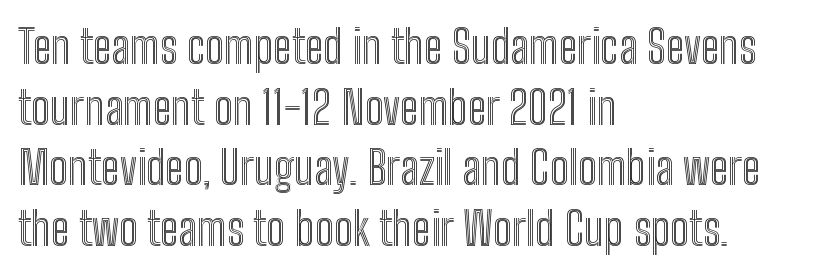
In terms of posture, this sample is upright. Clear beneath every line of the passage. The rendering anchors every line to the left-hand side. Think of a printed novel: that variable character pitch is what you see here. Tracking here is standard; glyphs follow each other at the usual distance.
